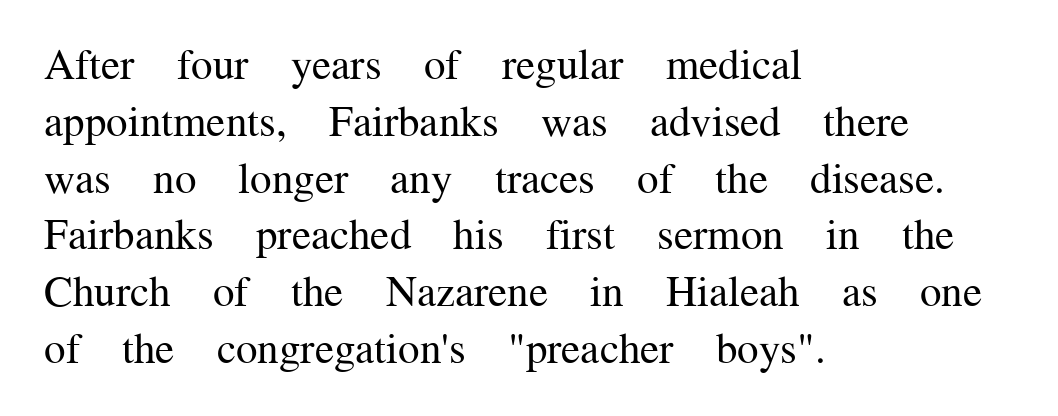
{"serif": "yes", "italic": "no", "bold": "no", "weight": "regular", "width": "normal", "stroke_contrast": "medium", "x_height": "medium", "monospaced": "no", "underline": "no", "align": "left", "line_spacing": "normal", "line_spacing_ratio": 1.32, "letter_spacing": "normal", "letter_spacing_em": 0.0, "glyph_px": 43}
